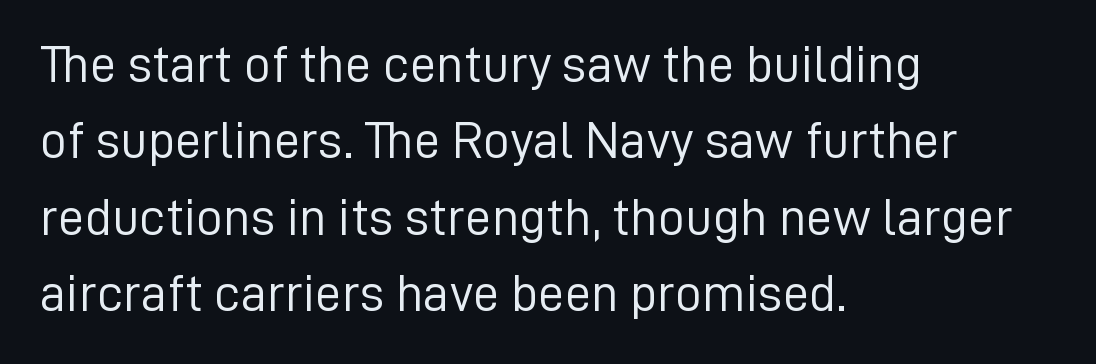
Short and long lines alike share a common starting point at left. You could not count columns in this text — the font is proportionally spaced. Descenders hang freely into open space. Each new line begins a customary step beneath the previous one. You could call the tracking neutral — neither tight nor loose.
